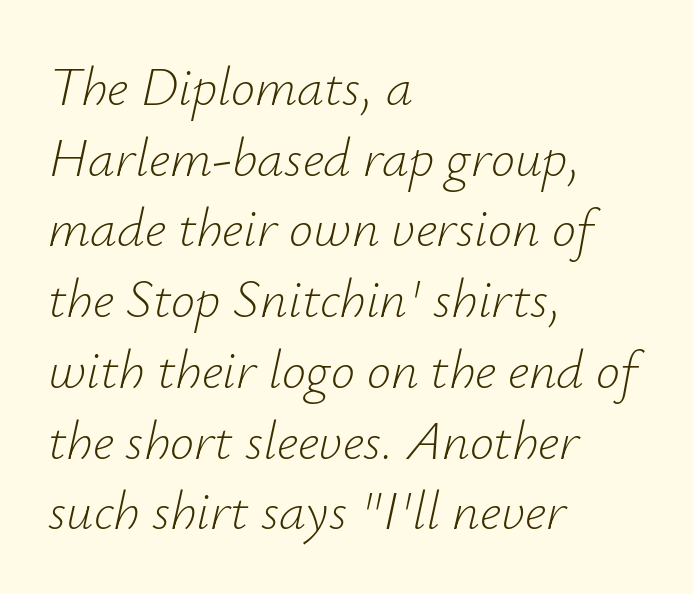
{"italic": "yes", "lean": "right", "slant_degrees": 12, "bold": "no", "weight": "light", "width": "normal", "stroke_contrast": "low", "x_height": "small", "monospaced": "no", "underline": "no", "align": "left", "line_spacing": "normal", "line_spacing_ratio": 1.31, "letter_spacing": "normal", "letter_spacing_em": 0.0, "glyph_px": 54}
